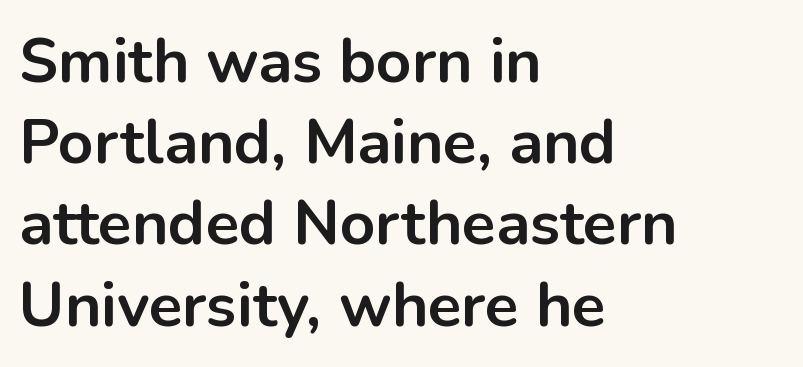
Type style note: lacks serifs. Quick note: interline space is typical. Rendered with straight, roman letterforms. Each letter keeps its own natural width here, so spacing adapts to shape. Nobody touched the tracking dial on this one. The sample has been set heavy, in full bold.
